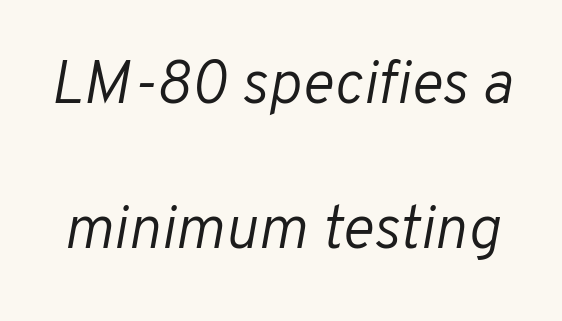
The image shows 61 px light type, italic (leaning right); set loose line spacing (2.37x), normal letter spacing, not underlined; low stroke contrast and a medium x-height.
